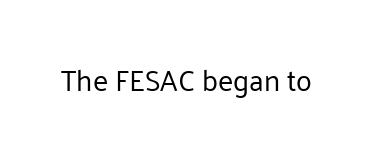
Q: Is the text bold? A: No.
Q: Is the text italic (slanted)? A: No, it is upright.
Q: Is the typeface a serif or a sans-serif typeface? A: Sans-serif.
Q: Is the text underlined? A: No.
Q: Is the spacing between letters normal or unusually wide? A: Normal.
Q: Width (condensed, normal, or wide)? A: Normal.
Q: Stroke contrast? A: Low.
Q: x-height? A: Medium.
Q: Monospaced? A: No.
